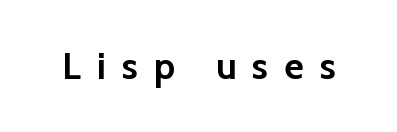
Q: Is the text bold? A: Yes.
Q: Is the text italic (slanted)? A: No, it is upright.
Q: Is the typeface a serif or a sans-serif typeface? A: Sans-serif.
Q: Is the text underlined? A: No.
Q: Is the spacing between letters normal or unusually wide? A: Unusually wide.
Q: Width (condensed, normal, or wide)? A: Normal.
Q: Stroke contrast? A: Low.
Q: x-height? A: Medium.
Q: Monospaced? A: No.
